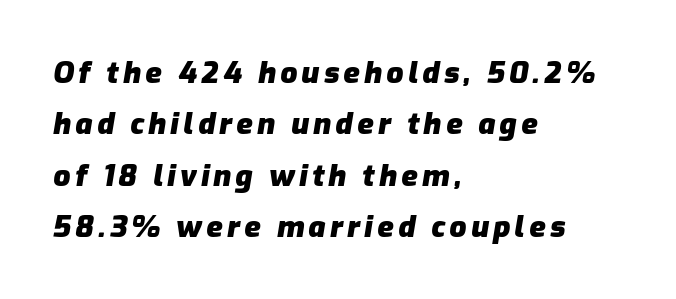
The image shows 30 px heavy type, italic (leaning right); set left-aligned, line spacing 1.71x, not underlined; low stroke contrast and a medium x-height.
